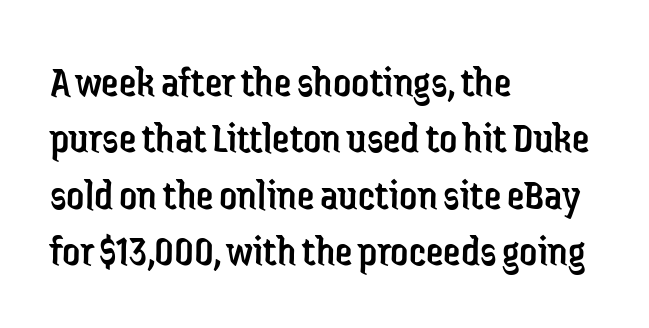
{"serif": "no", "italic": "no", "bold": "no", "weight": "regular", "width": "condensed", "stroke_contrast": "low", "x_height": "medium", "monospaced": "no", "underline": "no", "align": "left", "line_spacing": "normal", "line_spacing_ratio": 1.28, "letter_spacing": "normal", "letter_spacing_em": 0.0, "glyph_px": 44}
